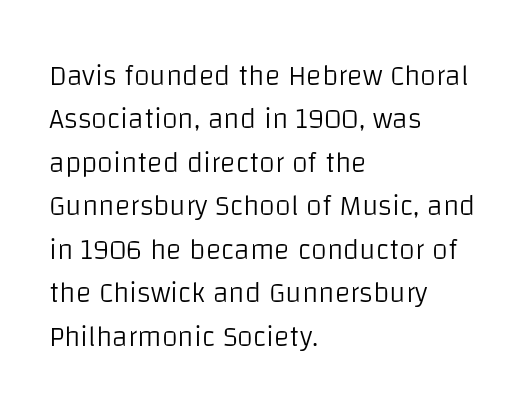
{"serif": "no", "italic": "no", "bold": "no", "weight": "light", "width": "normal", "stroke_contrast": "low", "x_height": "large", "monospaced": "no", "underline": "no", "align": "left", "line_spacing": "normal", "line_spacing_ratio": 1.5, "letter_spacing": "normal", "letter_spacing_em": 0.0, "glyph_px": 29}
